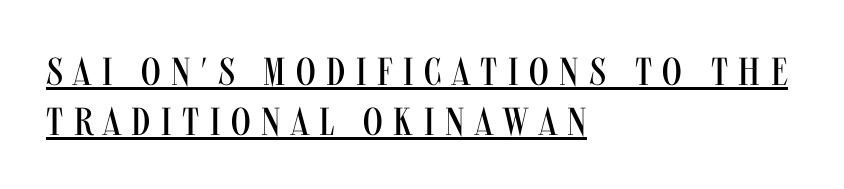
In terms of posture, this sample is upright. Students, note that the glyphs here are deliberately spaced far apart. Quick note: interline space is typical. Each line of the rendering has a horizontal stroke beneath the glyphs. The glyphs in this specimen are sans serif. Casual observation: everything's shoved over to the left.
